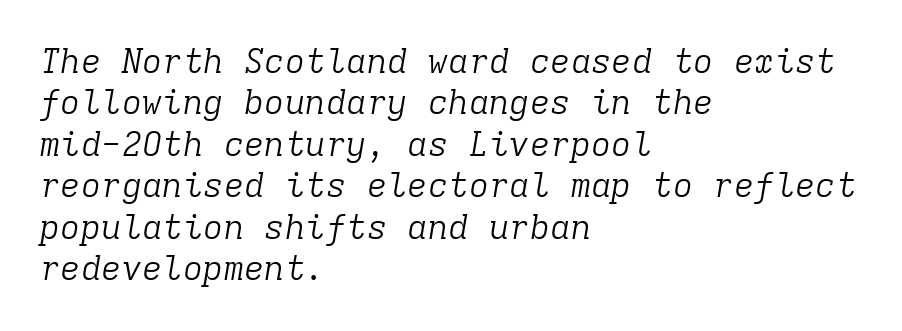
{"serif": "yes", "italic": "yes", "lean": "right", "slant_degrees": 9, "bold": "no", "weight": "light", "width": "normal", "stroke_contrast": "low", "x_height": "medium", "monospaced": "yes", "underline": "no", "align": "left", "line_spacing_ratio": 1.22, "letter_spacing": "normal", "letter_spacing_em": 0.0, "glyph_px": 34}
